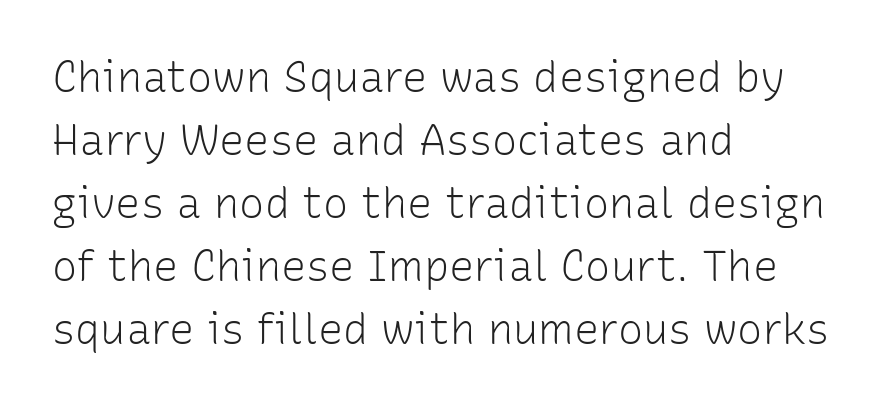
Q: Is the text bold? A: No.
Q: Is the text italic (slanted)? A: No, it is upright.
Q: Is the typeface a serif or a sans-serif typeface? A: Sans-serif.
Q: Is the text underlined? A: No.
Q: How is the paragraph aligned? A: Left-aligned.
Q: Is the spacing between letters normal or unusually wide? A: Normal.
Q: Is the spacing between lines tight, normal or loose? A: Normal.
Q: Width (condensed, normal, or wide)? A: Normal.
Q: Stroke contrast? A: Low.
Q: x-height? A: Medium.
Q: Monospaced? A: No.
